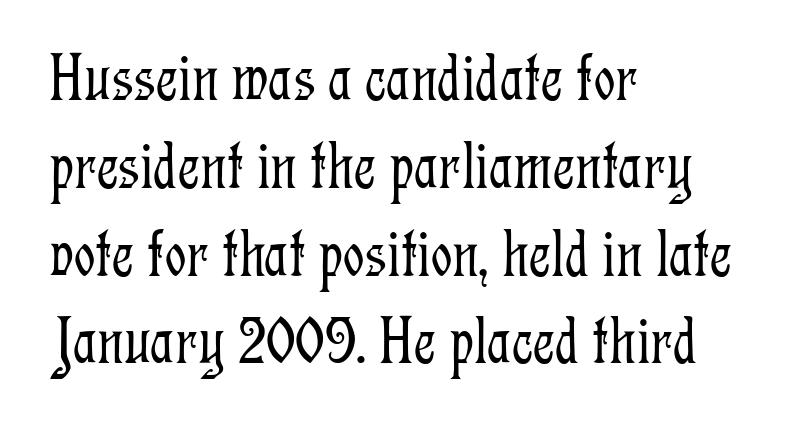
Line beginnings align vertically; line endings do not. The glyphs are unaccompanied by any horizontal stroke below them. A roman cut, with each character standing at attention. These lines keep a tight, regular rhythm from letter to letter. Note: serifs present on the glyphs. Do the characters align in a grid? No, the font is proportional.
